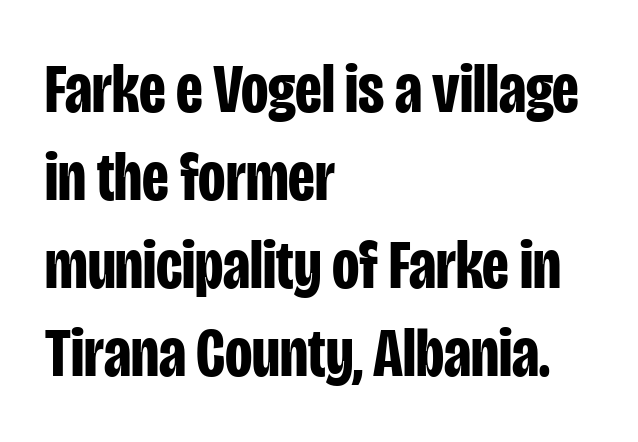
The image shows 71 px bold, condensed sans-serif type, upright; set left-aligned, line spacing 1.24x, normal letter spacing, not underlined; low stroke contrast and a large x-height.
